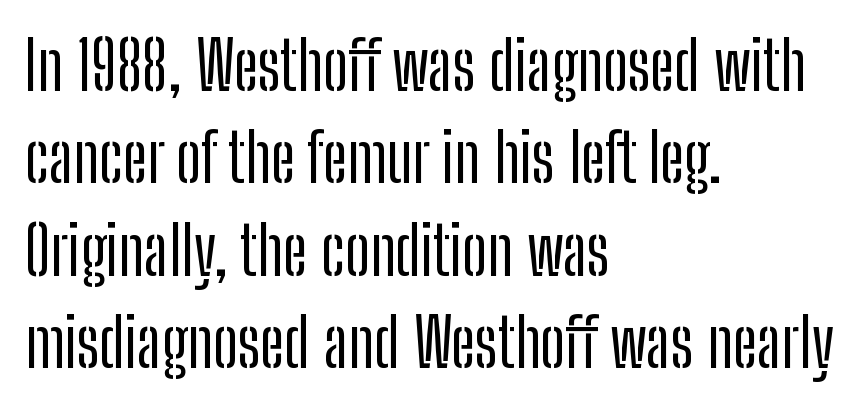
The image shows 67 px condensed sans-serif type, upright; set left-aligned, normal line spacing (1.38x), normal letter spacing, not underlined; low stroke contrast and a medium x-height.
